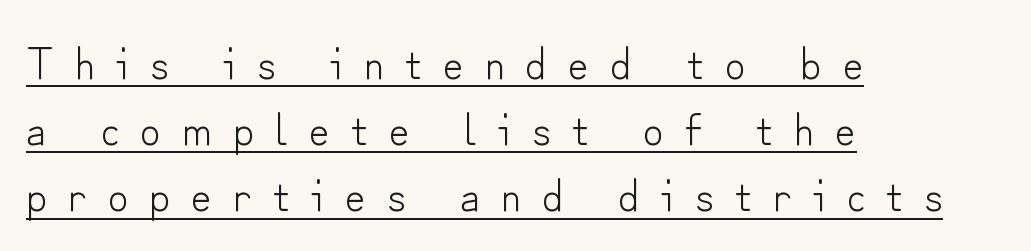
The image shows 45 px light sans-serif type, upright; set left-aligned, normal line spacing (1.47x), unusually wide letter spacing (+0.47 em), underlined; low stroke contrast and a small x-height.
